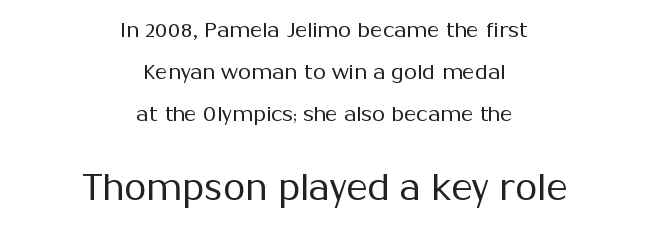
The image shows 36 px regular-weight sans-serif type, upright; set centered, loose line spacing (1.99x), normal letter spacing, not underlined; the second (bottom) block is 1.71x larger; medium stroke contrast and a medium x-height.
